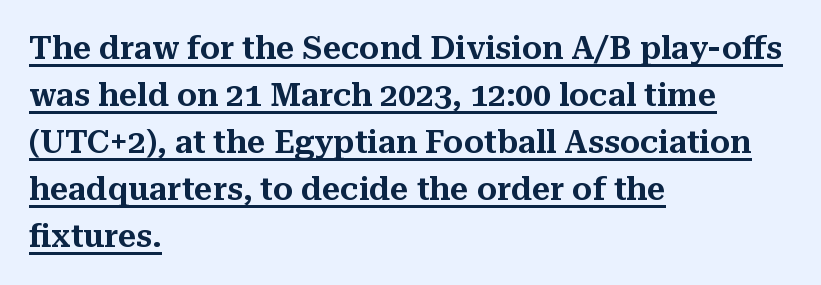
Q: Is the text italic (slanted)? A: No, it is upright.
Q: Is the typeface a serif or a sans-serif typeface? A: Serif.
Q: Is the text underlined? A: Yes.
Q: How is the paragraph aligned? A: Left-aligned.
Q: Is the spacing between letters normal or unusually wide? A: Normal.
Q: Is the spacing between lines tight, normal or loose? A: Normal.
Q: Width (condensed, normal, or wide)? A: Normal.
Q: Stroke contrast? A: Medium.
Q: x-height? A: Medium.
Q: Monospaced? A: No.
